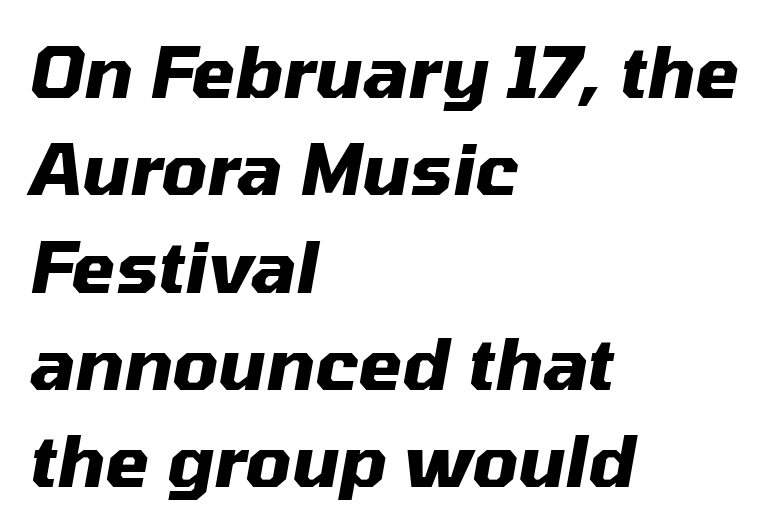
{"italic": "yes", "lean": "right", "slant_degrees": 10, "bold": "yes", "weight": "heavy", "width": "normal", "stroke_contrast": "medium", "x_height": "medium", "monospaced": "no", "underline": "no", "align": "left", "line_spacing": "normal", "line_spacing_ratio": 1.37, "letter_spacing": "normal", "letter_spacing_em": 0.0, "glyph_px": 71}
